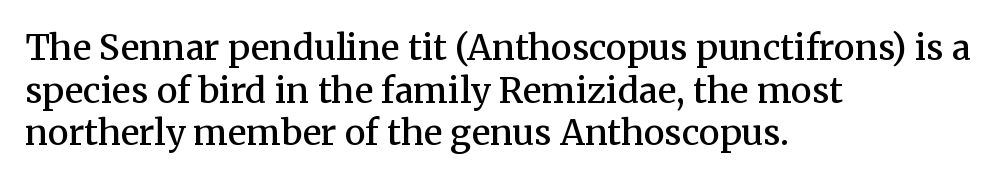
{"serif": "yes", "italic": "no", "bold": "semi", "weight": "semibold", "width": "normal", "stroke_contrast": "medium", "x_height": "medium", "monospaced": "no", "underline": "no", "align": "left", "line_spacing_ratio": 1.22, "letter_spacing": "normal", "letter_spacing_em": 0.0, "glyph_px": 35}
